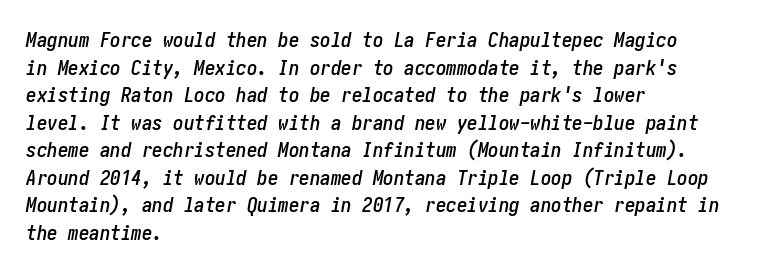
The paragraph shown leans on its left margin. The block of text has a typical density, with ordinary space between rows. The whole block is typeset with a tilt. Beneath every word, the page is bare. Observe the ordinary spacing: letters are neighbours, not strangers.
